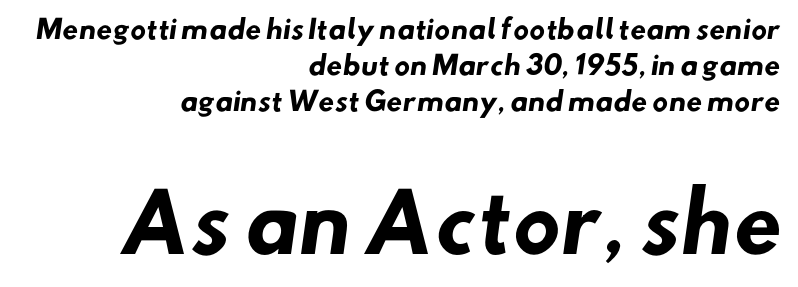
The image shows 79 px heavy sans-serif type; set right-aligned, normal line spacing (1.38x), normal letter spacing, not underlined; the second (bottom) block is 3.04x larger; low stroke contrast and a small x-height.
